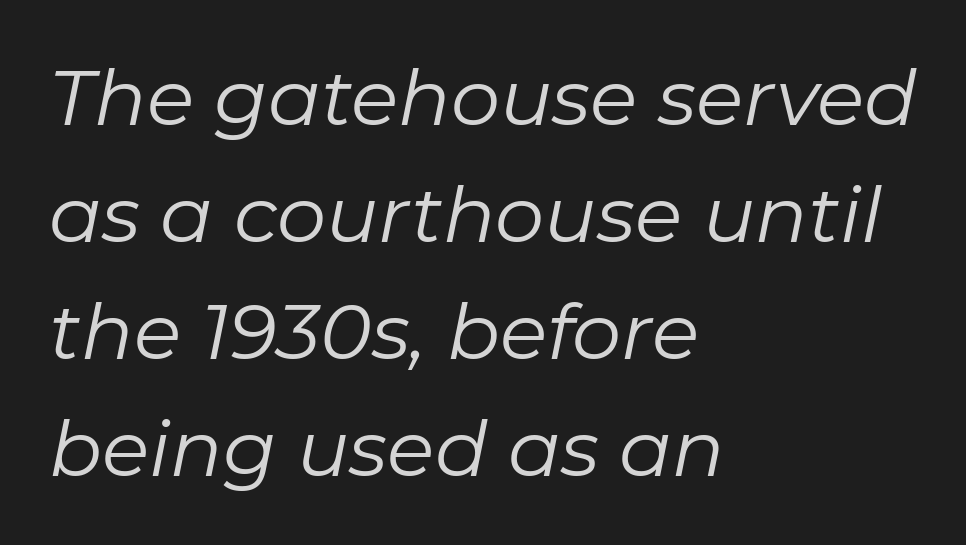
The passage shown stacks its lines at a standard gap. Here the designer chose a conventional face with non-uniform glyph widths. Visually the block forms a straight wall on the left and a jagged coastline on the right. Posture: slanted. Bold? No — there's no thickening of the strokes. Lines of text with bare space underneath.
